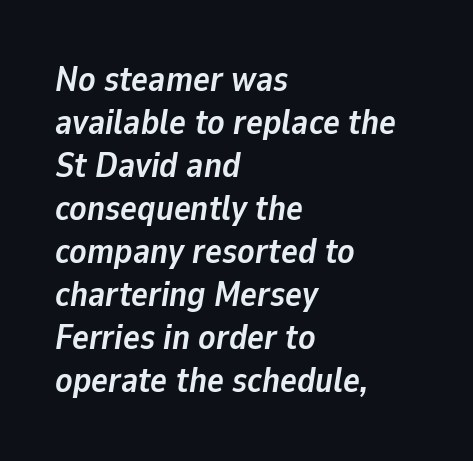
{"italic": "yes", "lean": "right", "slant_degrees": 9, "bold": "yes", "weight": "semibold", "width": "normal", "stroke_contrast": "low", "x_height": "medium", "monospaced": "no", "underline": "no", "align": "left", "line_spacing_ratio": 1.23, "letter_spacing": "normal", "letter_spacing_em": 0.0, "glyph_px": 35}
